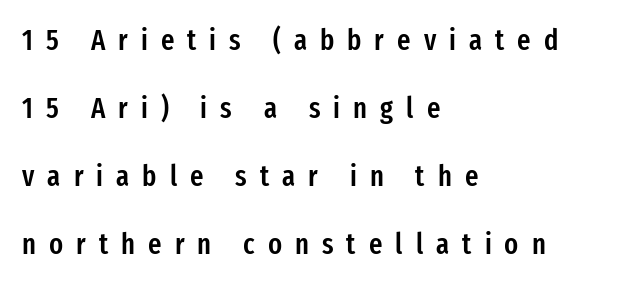
{"serif": "no", "italic": "no", "bold": "semi", "weight": "semibold", "width": "condensed", "stroke_contrast": "low", "x_height": "medium", "monospaced": "no", "underline": "no", "align": "left", "line_spacing": "loose", "line_spacing_ratio": 2.34, "letter_spacing": "wide", "letter_spacing_em": 0.45, "glyph_px": 29}
